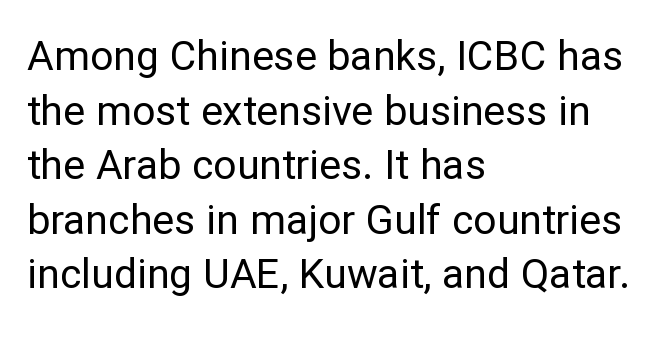
The image shows 41 px regular-weight sans-serif type, upright; set left-aligned, normal line spacing (1.33x), normal letter spacing, not underlined; low stroke contrast and a medium x-height.
